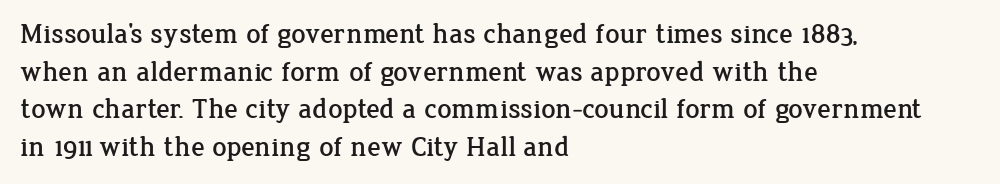
Each letter keeps its own natural width here, so spacing adapts to shape. Compared with typical body copy, the letter spacing here is the same. Any mark beneath the type? The region is blank. The text block is weighted toward the left margin, trailing off unevenly rightward.
